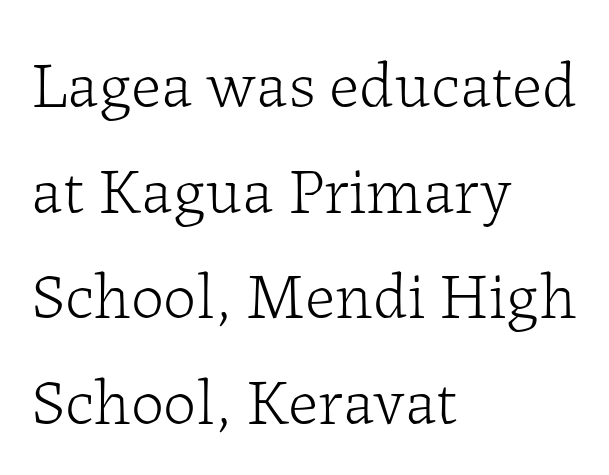
No extra tracking has been applied to these lines. The passage shown is typeset with a serif family. The designer left line spacing at the default. Rule under the text: the space is simply empty.
